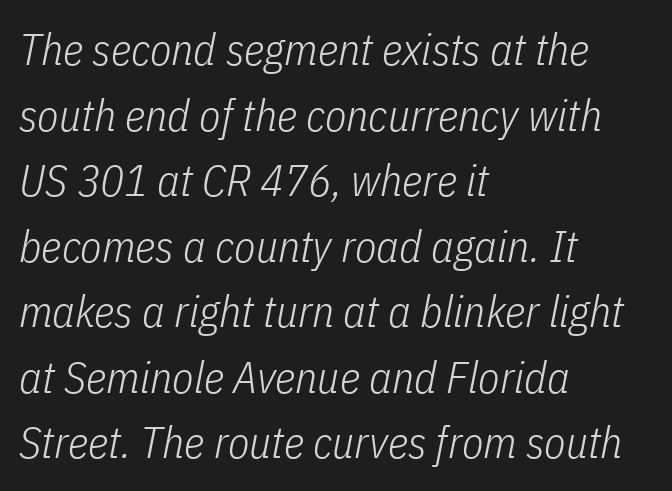
The image shows 44 px light, condensed type, italic (leaning right); set left-aligned, normal line spacing (1.49x), normal letter spacing, not underlined; low stroke contrast and a medium x-height.
